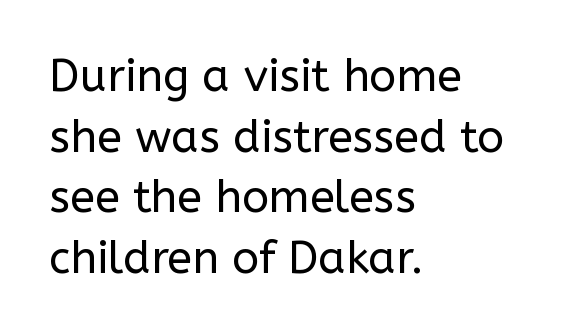
Character widths vary here, with narrow letters taking less room than wide ones. The passage shown has conventional tracking throughout. If you drew a ruler down the left edge, every line would touch it. In terms of leading, this rendering sits right in the middle.
